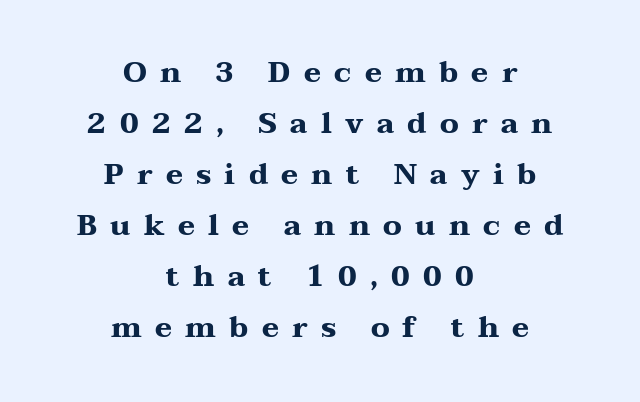
Stroke terminals: seriffed. The tracking reads as deliberately expanded to a designer's eye. Which margin do the lines hug? Neither — every line sits in the middle. You could not count columns in this text — the font is proportionally spaced.
